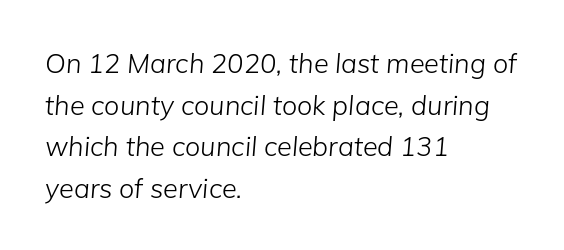
{"italic": "yes", "lean": "right", "slant_degrees": 5, "bold": "no", "underline": "no", "align": "left", "line_spacing": "normal", "line_spacing_ratio": 1.54, "letter_spacing": "normal", "letter_spacing_em": 0.0, "glyph_px": 27}
